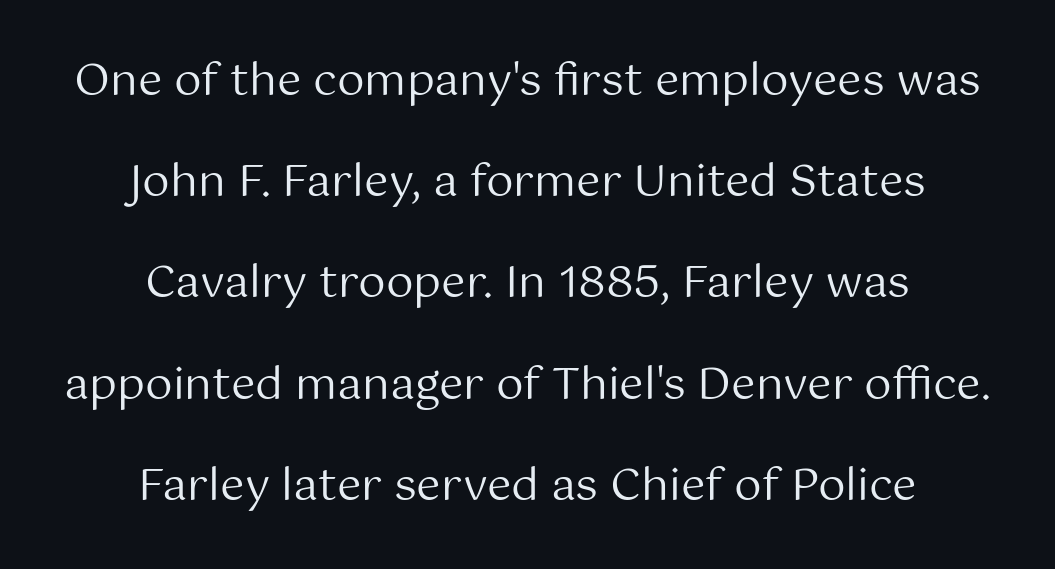
The rendering uses natural spacing where letterforms have individual widths. Stems here are at most as thick as an everyday book face. The block of text is sparse from top to bottom, with ample space between rows. This is roman type, the default non-slanted kind. The area under the type is left untouched. The typeface chosen for these lines omits serifs.
